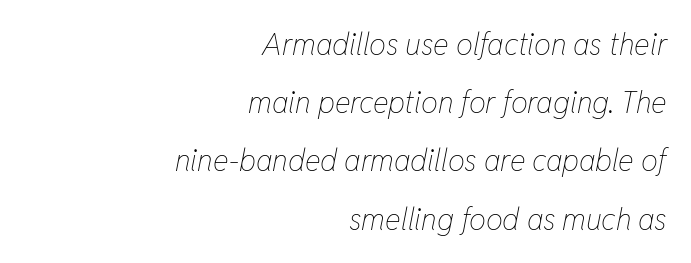
Q: Is the text bold? A: No.
Q: Is the text italic (slanted)? A: Yes, it leans right by about 11 degrees.
Q: Is the text underlined? A: No.
Q: How is the paragraph aligned? A: Right-aligned.
Q: Is the spacing between letters normal or unusually wide? A: Normal.
Q: Is the spacing between lines tight, normal or loose? A: Loose.
Q: Width (condensed, normal, or wide)? A: Condensed.
Q: Stroke contrast? A: Low.
Q: x-height? A: Medium.
Q: Monospaced? A: No.
